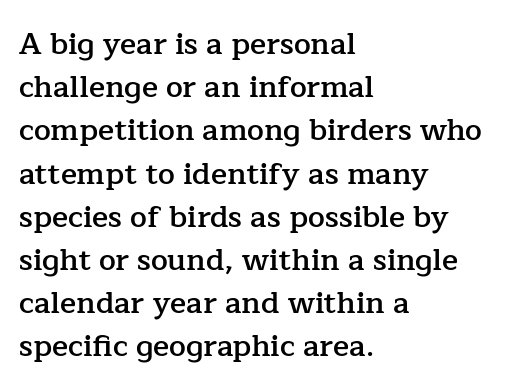
{"serif": "yes", "italic": "no", "bold": "semi", "weight": "semibold", "width": "normal", "stroke_contrast": "low", "x_height": "medium", "monospaced": "no", "underline": "no", "align": "left", "line_spacing": "normal", "line_spacing_ratio": 1.44, "letter_spacing": "normal", "letter_spacing_em": 0.0, "glyph_px": 30}
